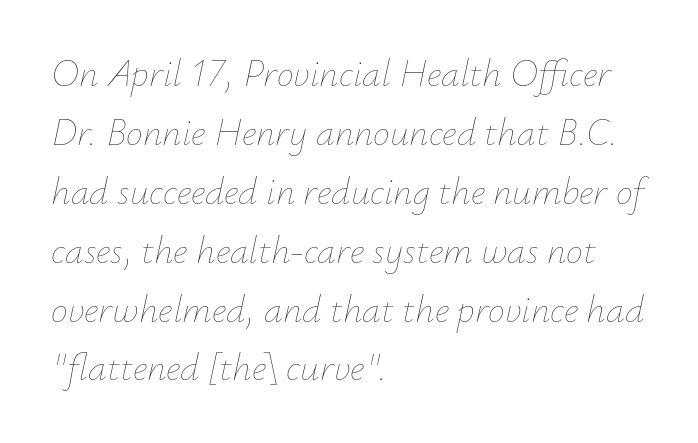
Left-aligned paragraph, ragged on the right. Check under the words: just untouched page. Each word holds together tightly as a unit, with standard inter-letter gaps. The lettering tilts uniformly, giving the passage an italic look. Unbolded letterforms with no extra heft.
